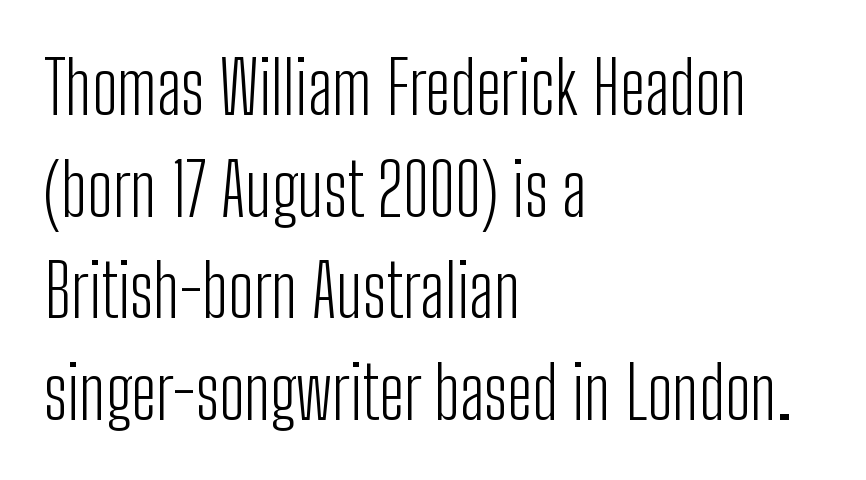
The image shows 72 px light, condensed sans-serif type, upright; set left-aligned, normal line spacing (1.41x), normal letter spacing, not underlined; low stroke contrast and a medium x-height.
